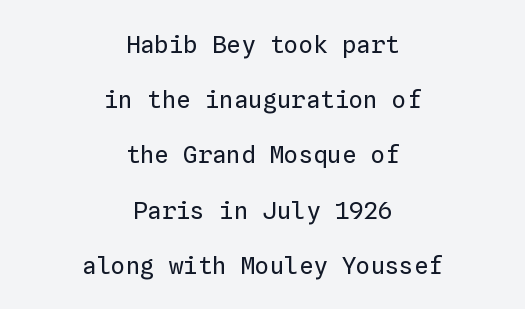
The weight tops out at a normal text grade. These lines are centered, leaving both edges ragged. The space between consecutive lines is lavish. Characters follow at the spacing the type designer built in. The lettering holds an erect, upright posture throughout.
